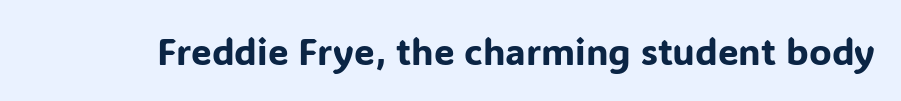
Spacing between characters is what you'd get straight out of the box. Just letters on the line, the space beneath them empty. This rendering employs a face without finishing strokes, i.e., a sans-serif. Each letter keeps its own natural width here, so spacing adapts to shape. Quick note: not italic, upright.
